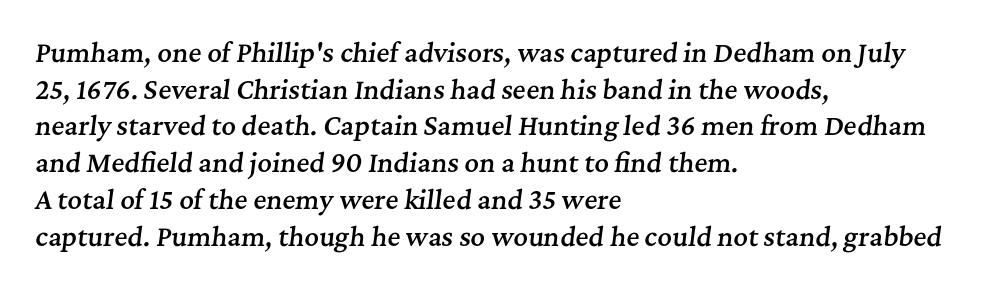
Letters rest on an invisible, unmarked baseline. Slant detected: the letters are inclined. Tracking here is standard; glyphs follow each other at the usual distance. If you measured baseline to baseline, you'd find a middling distance. These lines carry some extra weight — a demibold, not a full bold.
